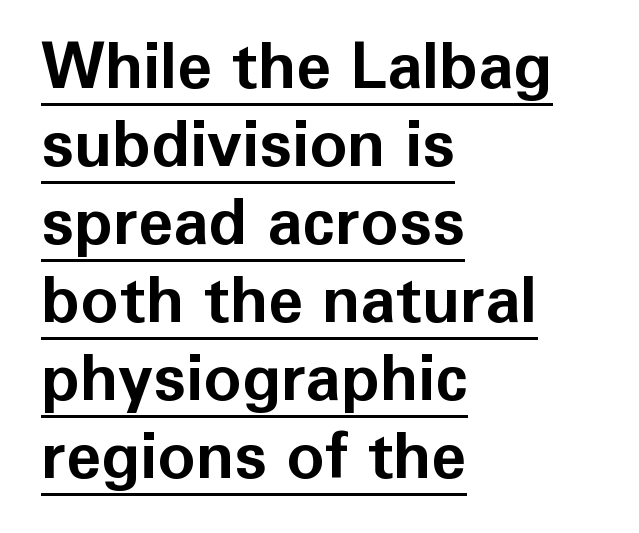
Q: Is the text bold? A: Yes.
Q: Is the text italic (slanted)? A: No, it is upright.
Q: Is the typeface a serif or a sans-serif typeface? A: Sans-serif.
Q: Is the text underlined? A: Yes.
Q: How is the paragraph aligned? A: Left-aligned.
Q: Is the spacing between letters normal or unusually wide? A: Normal.
Q: Width (condensed, normal, or wide)? A: Normal.
Q: Stroke contrast? A: Low.
Q: x-height? A: Medium.
Q: Monospaced? A: No.
